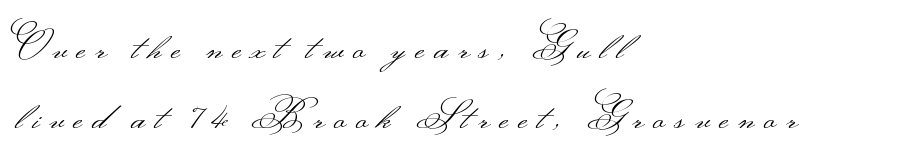
{"serif": "no", "bold": "no", "weight": "light", "width": "wide", "stroke_contrast": "medium", "monospaced": "no", "underline": "no", "align": "left", "line_spacing_ratio": 1.83, "letter_spacing": "wide", "letter_spacing_em": 0.26, "glyph_px": 38}
